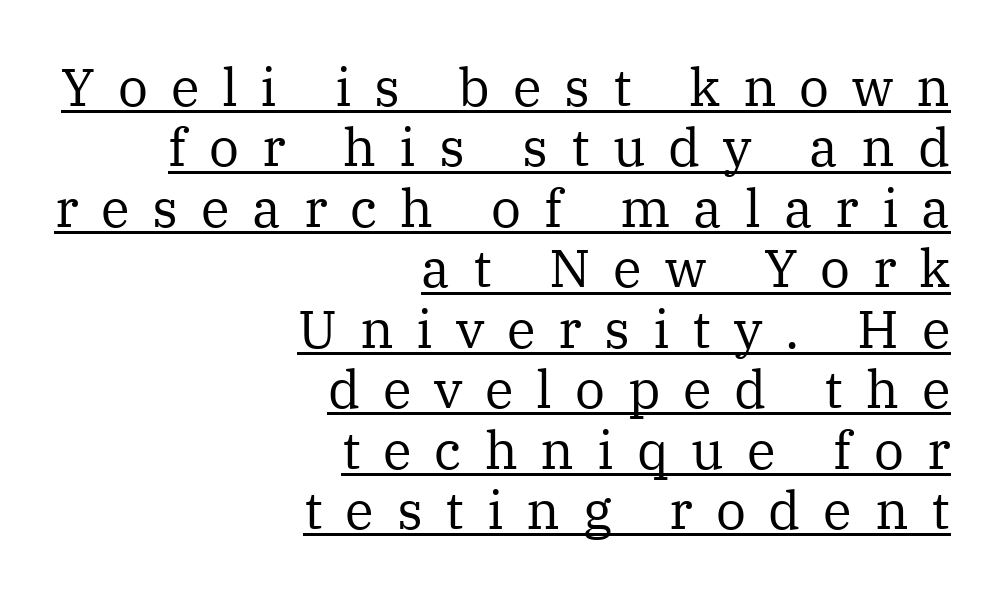
The font's upright variant was chosen for this text. A typesetter would call this heavily tracked-out type. The space between consecutive lines is stingy. No extra ink here — the face is not bold. Underline: present.
